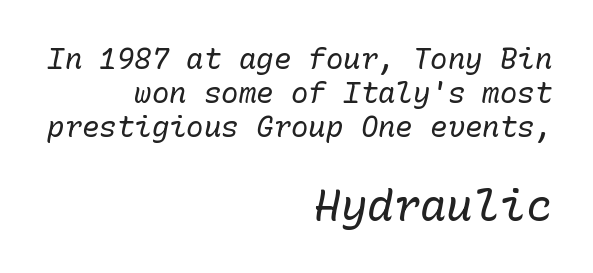
The image shows 44 px regular-weight type, italic (leaning right), monospaced; set right-aligned, line spacing 1.18x, normal letter spacing, not underlined; the second (bottom) block is 1.52x larger; low stroke contrast and a medium x-height.
